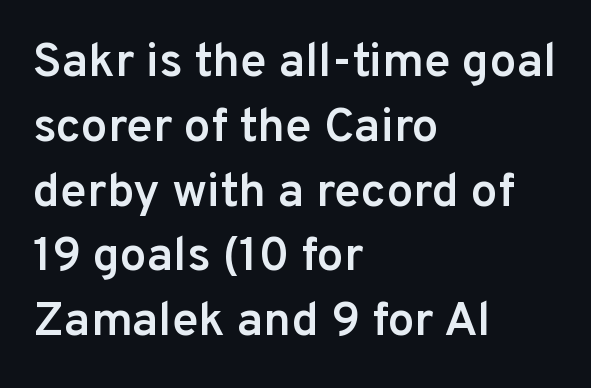
The letters stand upright; this is a roman face. Characters follow at the spacing the type designer built in. This rendering employs a face without finishing strokes, i.e., a sans-serif. Here the designer chose a conventional face with non-uniform glyph widths. Underlining? Definitely not there.
